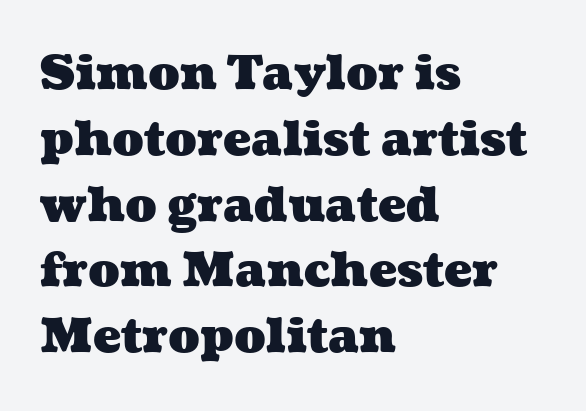
The image shows 47 px heavy, wide type; set left-aligned, normal line spacing (1.4x), normal letter spacing, not underlined; medium stroke contrast and a medium x-height.
